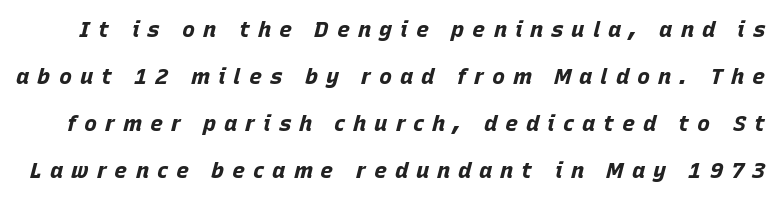
{"italic": "yes", "lean": "right", "slant_degrees": 15, "bold": "yes", "underline": "no", "line_spacing": "loose", "line_spacing_ratio": 2.14, "letter_spacing": "wide", "letter_spacing_em": 0.36, "glyph_px": 22}
